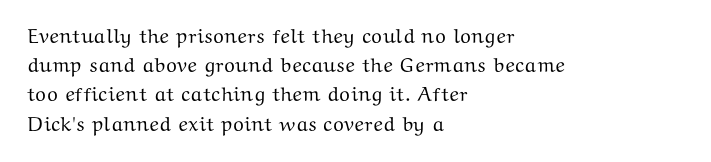
The image shows 20 px text type, upright; set left-aligned, normal line spacing (1.46x), normal letter spacing, not underlined.
